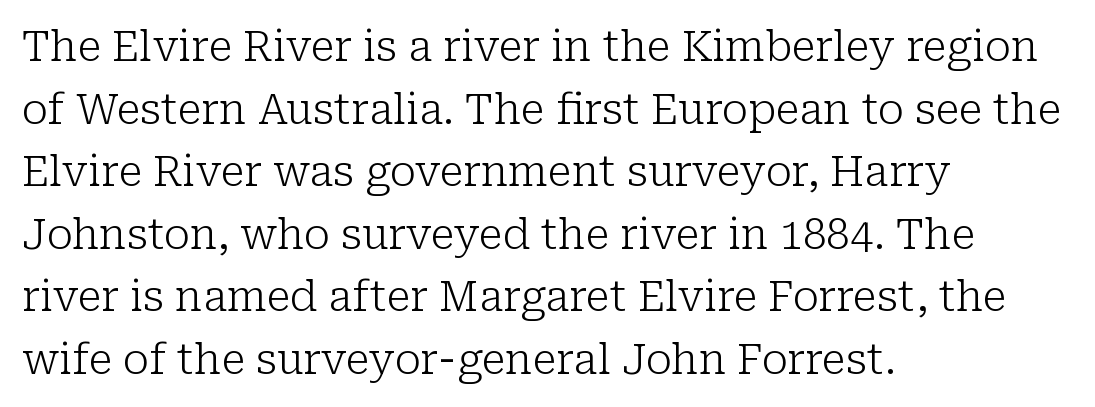
The image shows 42 px light serif type, upright; set left-aligned, normal line spacing (1.49x), normal letter spacing, not underlined; low stroke contrast and a medium x-height.
